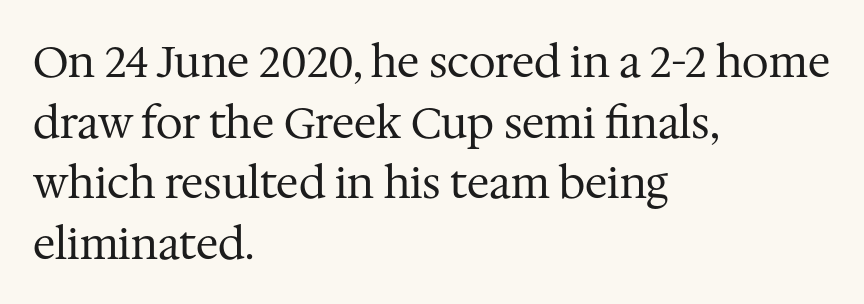
Stems and bowls with no extra thickness — not bold. The string is rendered with underlining switched off. Quick note: interline space is typical. The rendering uses natural spacing where letterforms have individual widths. Each letter's strokes conclude with small projecting serifs.
